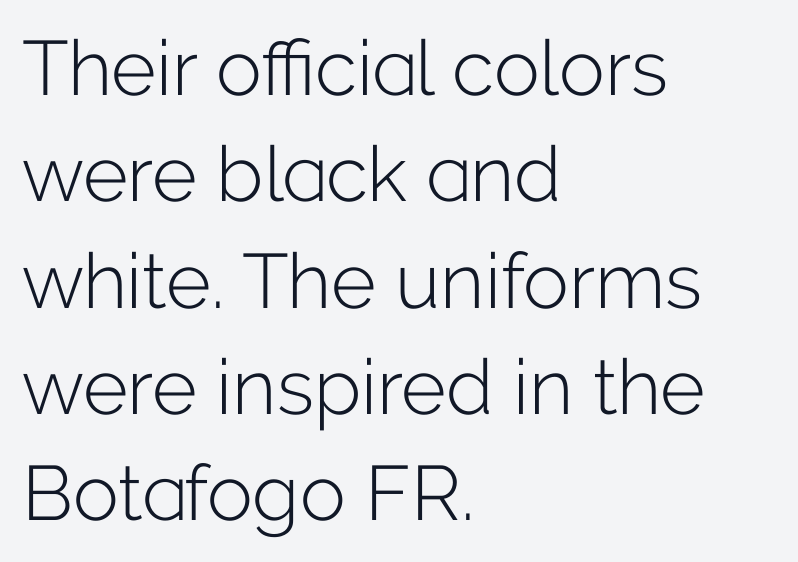
{"serif": "no", "italic": "no", "bold": "no", "weight": "light", "width": "normal", "stroke_contrast": "low", "x_height": "medium", "monospaced": "no", "underline": "no", "align": "left", "line_spacing": "normal", "line_spacing_ratio": 1.38, "letter_spacing": "normal", "letter_spacing_em": 0.0, "glyph_px": 77}
